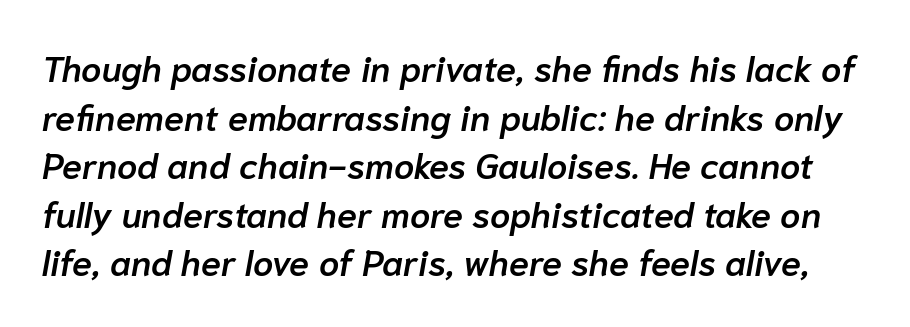
The image shows 36 px semibold type, italic (leaning right); set normal line spacing (1.35x), normal letter spacing, not underlined; low stroke contrast and a medium x-height.
